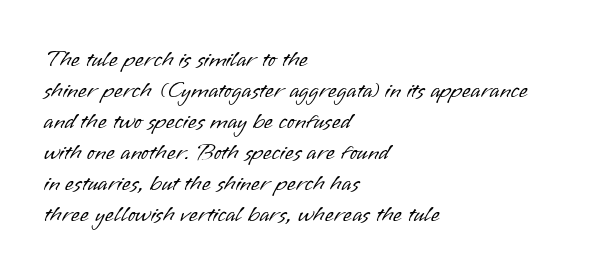
The image shows 23 px text type; set left-aligned, normal line spacing (1.35x), normal letter spacing, not underlined.
